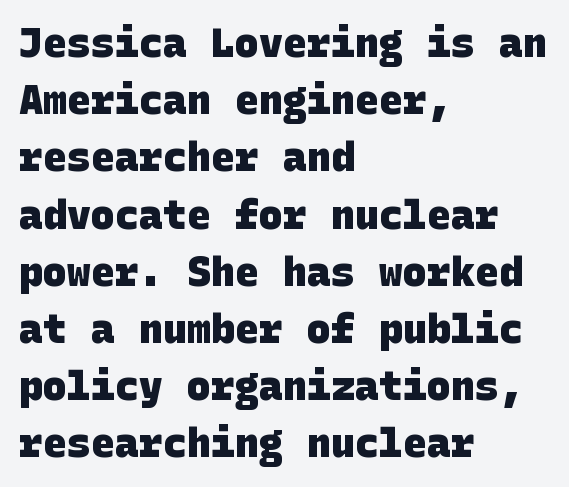
The image shows 40 px heavy sans-serif type; set left-aligned, normal line spacing (1.43x), normal letter spacing, not underlined; low stroke contrast and a large x-height.
